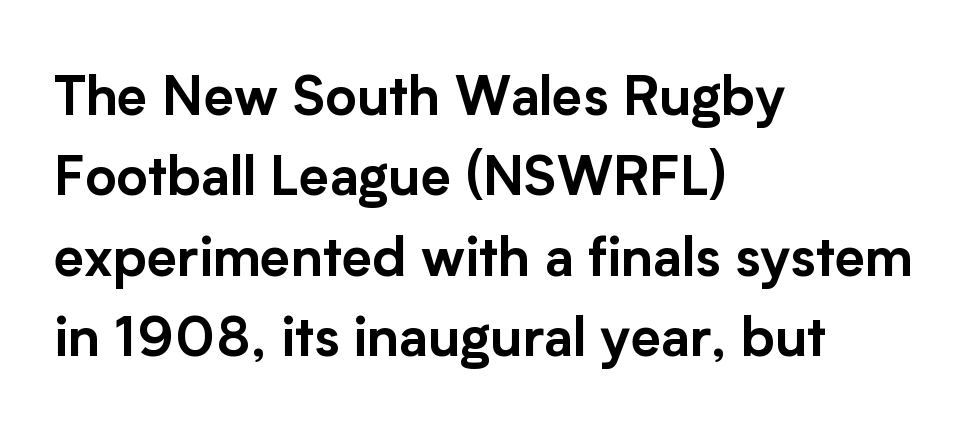
{"serif": "no", "italic": "no", "width": "normal", "stroke_contrast": "low", "x_height": "medium", "monospaced": "no", "underline": "no", "align": "left", "line_spacing": "normal", "line_spacing_ratio": 1.49, "letter_spacing": "normal", "letter_spacing_em": 0.0, "glyph_px": 54}
